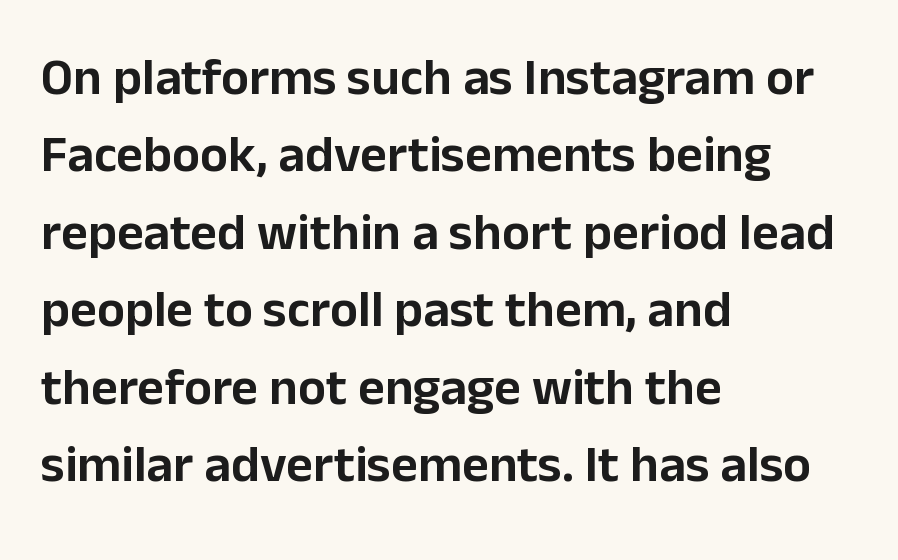
Short and long lines alike share a common starting point at left. Descender tails drop into unmarked territory. These lines sit exactly where default settings would place them. This rendering employs a face without finishing strokes, i.e., a sans-serif. No extra tracking has been applied to these lines.
